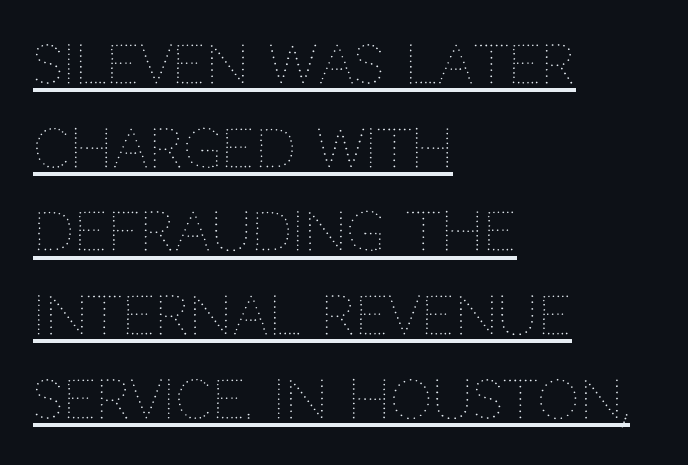
Interline gaps are of average width in this sample. The horizontal fit of the characters is conventional and even. Think standard paragraph weight, or any step lighter than that. Is this a fixed-width face? No — the glyphs have proportional, varying widths. This sample is left-justified, so line endings fall wherever the words run out. Underlining? Definitely there.
